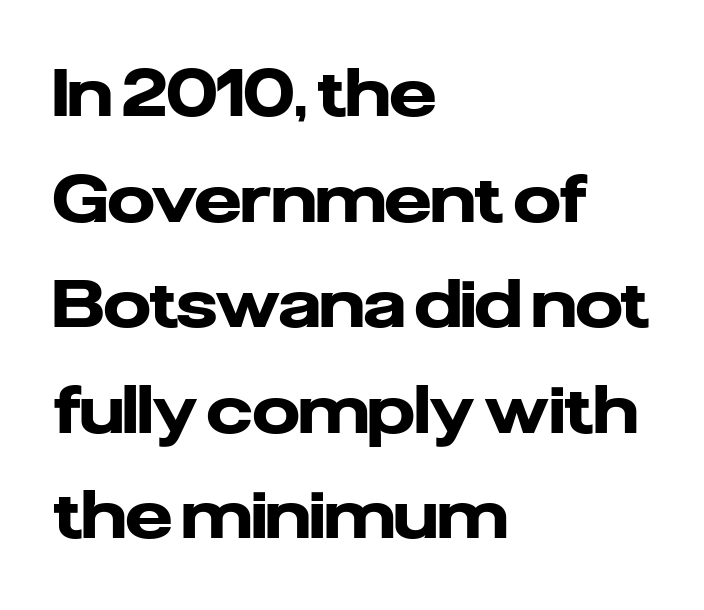
Q: Is the text bold? A: Yes.
Q: Is the text italic (slanted)? A: No, it is upright.
Q: Is the typeface a serif or a sans-serif typeface? A: Sans-serif.
Q: Is the text underlined? A: No.
Q: How is the paragraph aligned? A: Left-aligned.
Q: Is the spacing between letters normal or unusually wide? A: Normal.
Q: Is the spacing between lines tight, normal or loose? A: Normal.
Q: Width (condensed, normal, or wide)? A: Normal.
Q: Stroke contrast? A: Low.
Q: x-height? A: Medium.
Q: Monospaced? A: No.
